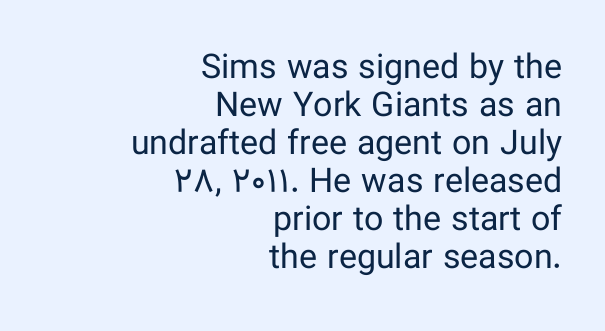
The image shows 34 px regular-weight sans-serif type, upright; set right-aligned, tight line spacing (1.12x), normal letter spacing, not underlined; low stroke contrast and a medium x-height.
